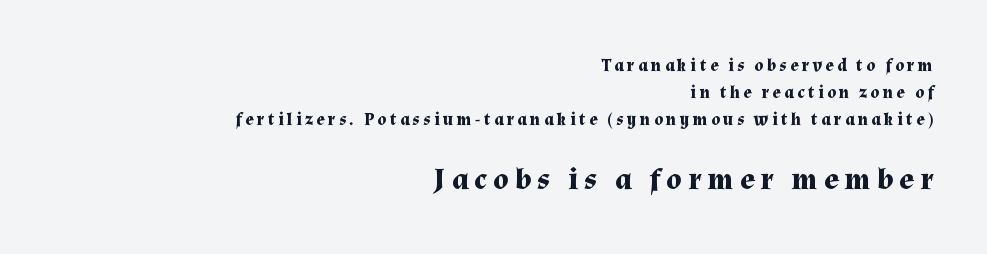
Is the lower block the larger one? Yes — the lower block carries the bigger type. Caption: bold face, heavy strokes. Reading down the block, your eye finds every line finishing at a fixed right position. The letters are spread apart with noticeably loose tracking. The type family on display is of the serif kind.
